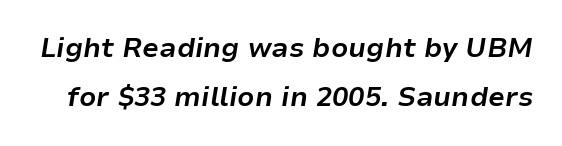
Q: Is the text bold? A: Yes.
Q: Is the text italic (slanted)? A: Yes, it leans right by about 9 degrees.
Q: Is the text underlined? A: No.
Q: Is the spacing between letters normal or unusually wide? A: Normal.
